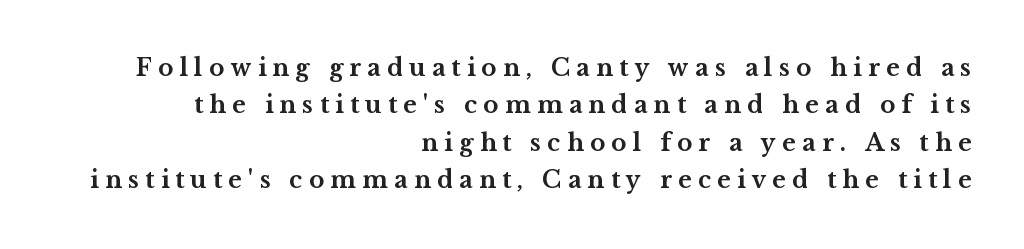
A normal amount of white space separates one row of letters from the next. The rag falls on the left side of this text block. The typesetting leans heavy: a genuine bold. Loose tracking; the words dissolve into strings of separated letters. A typesetter would mark this as roman, not italic.
